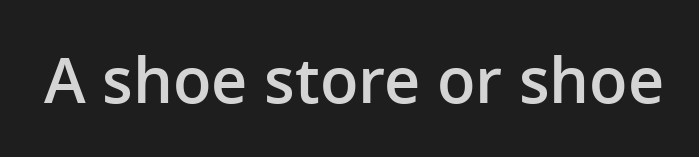
The image shows 63 px semibold sans-serif type, upright; set normal letter spacing, not underlined; low stroke contrast and a medium x-height.
